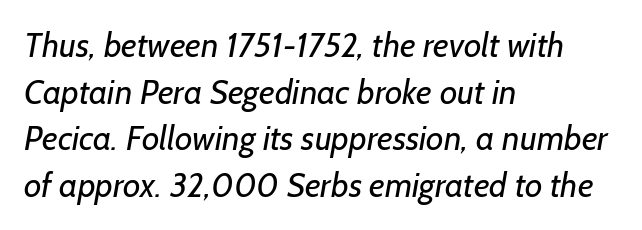
Q: Is the text bold? A: No.
Q: Is the typeface a serif or a sans-serif typeface? A: Sans-serif.
Q: Is the text underlined? A: No.
Q: How is the paragraph aligned? A: Left-aligned.
Q: Is the spacing between letters normal or unusually wide? A: Normal.
Q: Is the spacing between lines tight, normal or loose? A: Normal.
Q: Width (condensed, normal, or wide)? A: Normal.
Q: Stroke contrast? A: Low.
Q: x-height? A: Medium.
Q: Monospaced? A: No.
